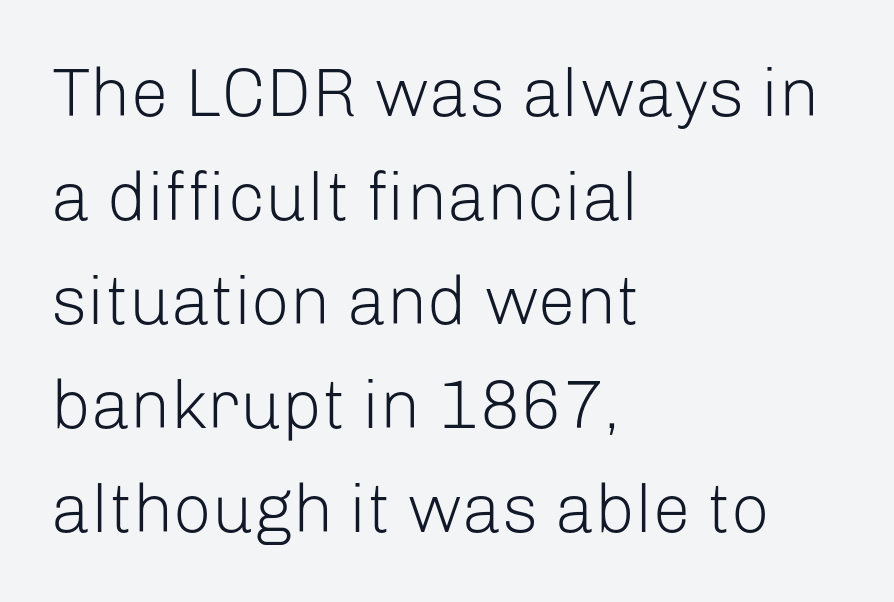
Q: Is the text bold? A: No.
Q: Is the text italic (slanted)? A: No, it is upright.
Q: Is the typeface a serif or a sans-serif typeface? A: Sans-serif.
Q: Is the text underlined? A: No.
Q: How is the paragraph aligned? A: Left-aligned.
Q: Is the spacing between letters normal or unusually wide? A: Normal.
Q: Is the spacing between lines tight, normal or loose? A: Normal.
Q: Width (condensed, normal, or wide)? A: Normal.
Q: Stroke contrast? A: Low.
Q: x-height? A: Medium.
Q: Monospaced? A: No.
